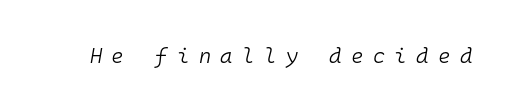
The weight would be labelled regular, book, light, or lighter still. Slanted lettering throughout. Glyph-to-glyph distance is far greater than everyday printed text. Check under the words: just untouched page.
